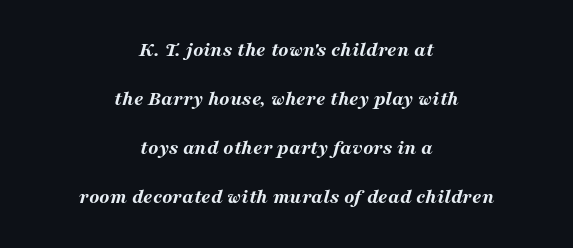
The image shows 21 px bold type, italic (leaning right); set centered, loose line spacing (2.34x), normal letter spacing, not underlined.
